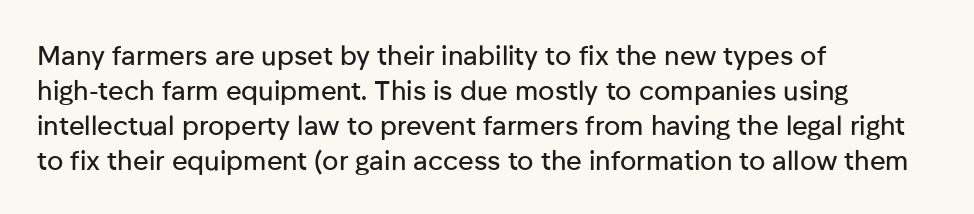
{"italic": "no", "underline": "no", "align": "left", "line_spacing": "normal", "line_spacing_ratio": 1.3, "letter_spacing": "normal", "letter_spacing_em": 0.0, "glyph_px": 27}
